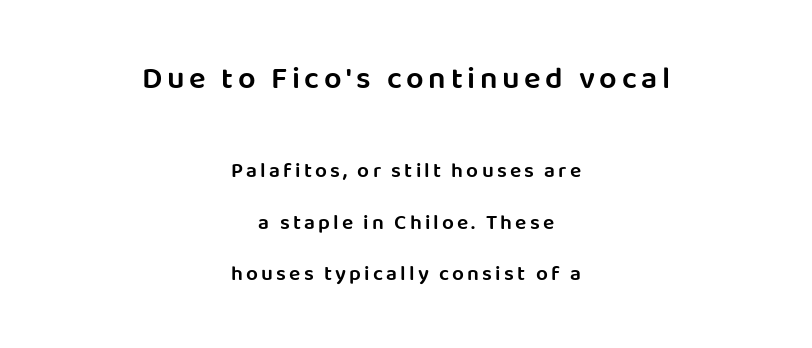
Q: Is the text bold? A: Semi-bold.
Q: Is the text italic (slanted)? A: No, it is upright.
Q: Is the typeface a serif or a sans-serif typeface? A: Sans-serif.
Q: Is the text underlined? A: No.
Q: How is the paragraph aligned? A: Centered.
Q: Is the spacing between lines tight, normal or loose? A: Loose.
Q: Which block of text is set in a larger size, the first (top) or the second (bottom)? A: The first (top) one.
Q: Width (condensed, normal, or wide)? A: Normal.
Q: Stroke contrast? A: Low.
Q: x-height? A: Large.
Q: Monospaced? A: No.
